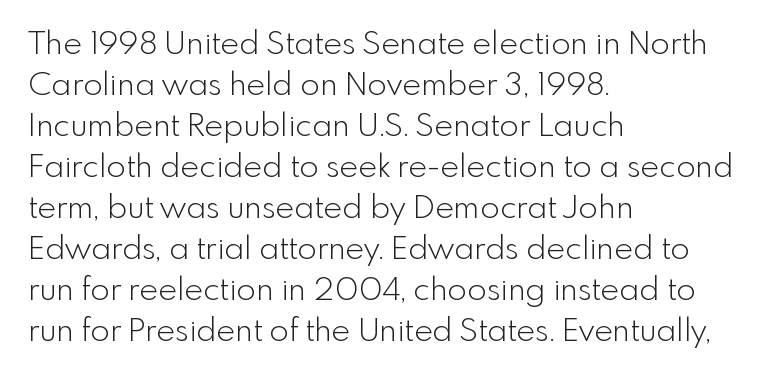
Q: Is the text bold? A: No.
Q: Is the text italic (slanted)? A: No, it is upright.
Q: Is the typeface a serif or a sans-serif typeface? A: Sans-serif.
Q: Is the text underlined? A: No.
Q: How is the paragraph aligned? A: Left-aligned.
Q: Is the spacing between letters normal or unusually wide? A: Normal.
Q: Is the spacing between lines tight, normal or loose? A: Normal.
Q: Width (condensed, normal, or wide)? A: Normal.
Q: x-height? A: Small.
Q: Monospaced? A: No.
